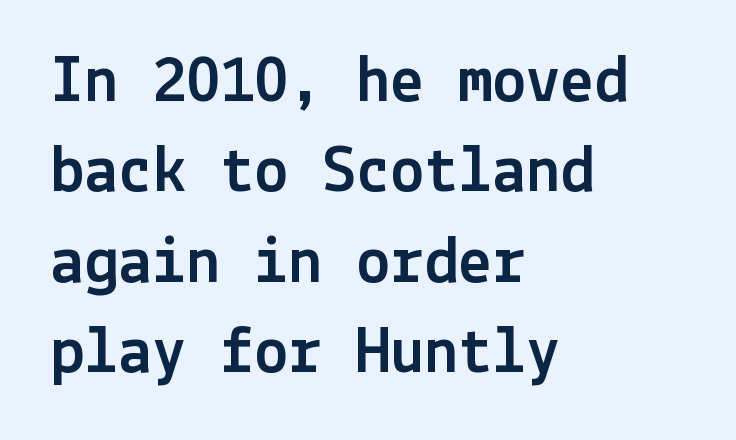
Q: Is the text italic (slanted)? A: No, it is upright.
Q: Is the typeface a serif or a sans-serif typeface? A: Sans-serif.
Q: Is the text underlined? A: No.
Q: How is the paragraph aligned? A: Left-aligned.
Q: Is the spacing between letters normal or unusually wide? A: Normal.
Q: Is the spacing between lines tight, normal or loose? A: Normal.
Q: Width (condensed, normal, or wide)? A: Normal.
Q: x-height? A: Medium.
